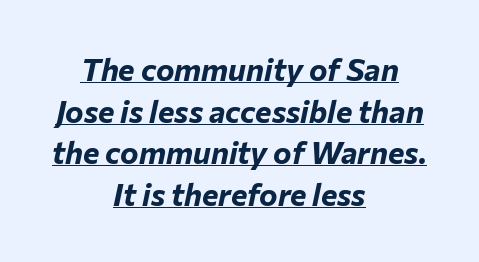
The image shows 31 px bold type, italic (leaning right); set centered, normal line spacing (1.34x), normal letter spacing, underlined; low stroke contrast and a medium x-height.
